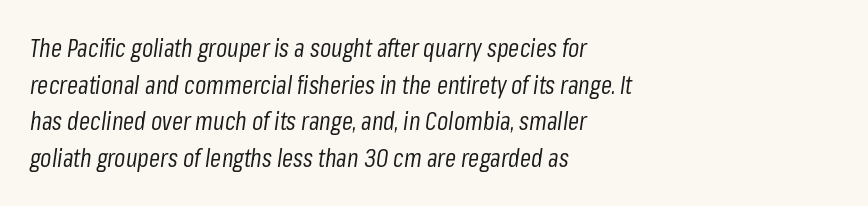
Q: Is the text bold? A: No.
Q: Is the text italic (slanted)? A: Yes, it leans right by about 8 degrees.
Q: Is the text underlined? A: No.
Q: How is the paragraph aligned? A: Left-aligned.
Q: Is the spacing between letters normal or unusually wide? A: Normal.
Q: Is the spacing between lines tight, normal or loose? A: Normal.
